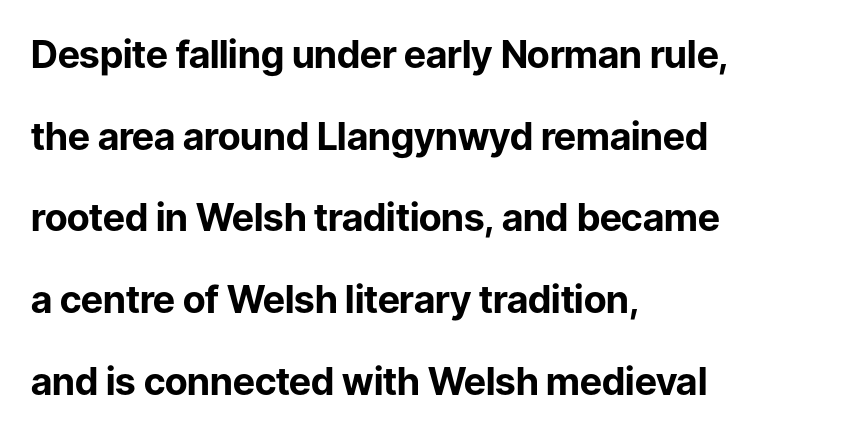
Type style note: lacks serifs. Where is the straight margin? On the left. You could not count columns in this text — the font is proportionally spaced. Caption: standard tracking, unaltered. A dark, heavy texture on the line: the type is bold. The space directly below the letters is spotless.
